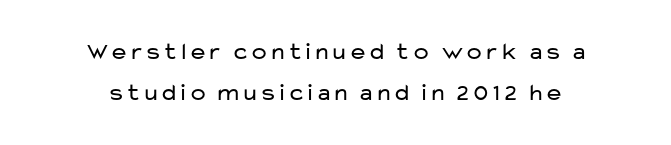
The image shows 24 px text type, upright; set centered, line spacing 1.71x, normal letter spacing, not underlined.
